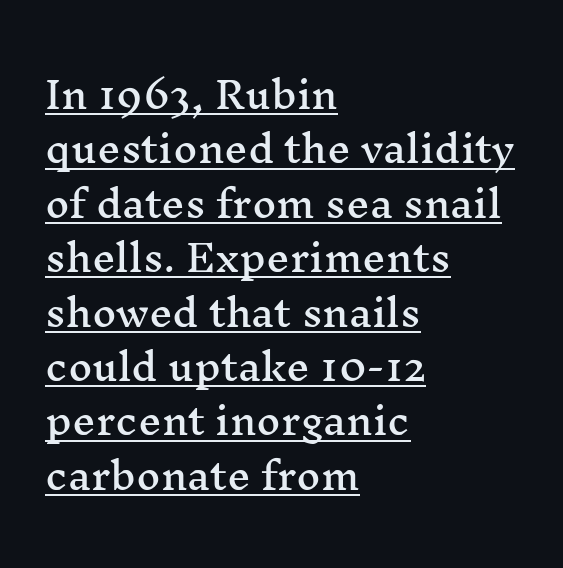
{"serif": "yes", "italic": "no", "width": "wide", "stroke_contrast": "medium", "x_height": "medium", "monospaced": "no", "underline": "yes", "align": "left", "line_spacing": "normal", "line_spacing_ratio": 1.47, "letter_spacing": "normal", "letter_spacing_em": 0.0, "glyph_px": 37}
